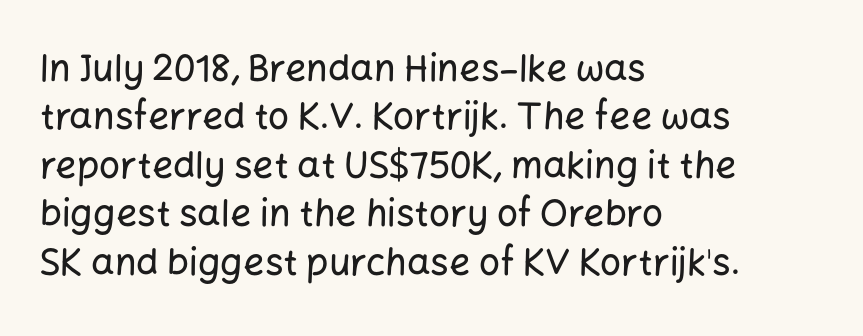
Q: Is the text italic (slanted)? A: No, it is upright.
Q: Is the typeface a serif or a sans-serif typeface? A: Sans-serif.
Q: Is the text underlined? A: No.
Q: How is the paragraph aligned? A: Left-aligned.
Q: Is the spacing between letters normal or unusually wide? A: Normal.
Q: Is the spacing between lines tight, normal or loose? A: Normal.
Q: Width (condensed, normal, or wide)? A: Normal.
Q: Stroke contrast? A: Low.
Q: x-height? A: Medium.
Q: Monospaced? A: No.
